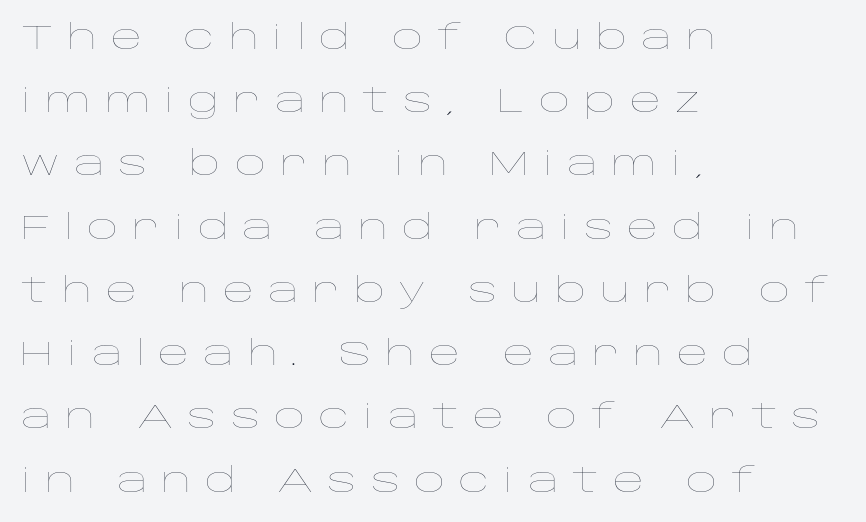
Q: Is the text bold? A: No.
Q: Is the text italic (slanted)? A: No, it is upright.
Q: Is the text underlined? A: No.
Q: How is the paragraph aligned? A: Left-aligned.
Q: Is the spacing between letters normal or unusually wide? A: Unusually wide.
Q: Width (condensed, normal, or wide)? A: Wide.
Q: Stroke contrast? A: Low.
Q: x-height? A: Large.
Q: Monospaced? A: No.
